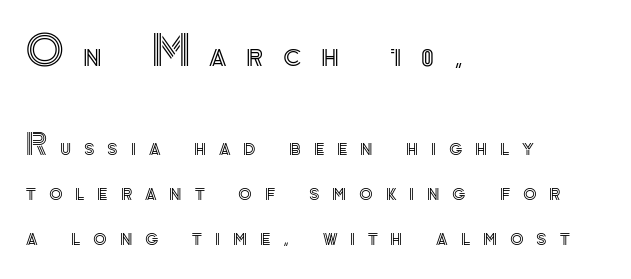
The image shows 42 px text type, upright; set left-aligned, normal line spacing (1.62x), unusually wide letter spacing (+0.46 em), not underlined; the first (top) block is 1.5x larger; a small x-height.
